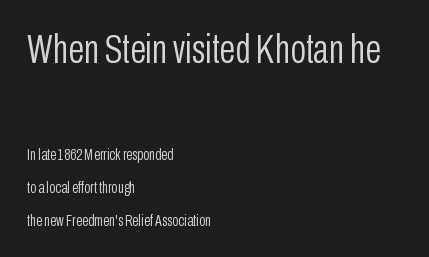
Character size in the leading block exceeds that of the trailing block. Tracking value appears to be zero — textbook default spacing. Descenders are the only things crossing below the line. Visually the block forms a straight wall on the left and a jagged coastline on the right.
